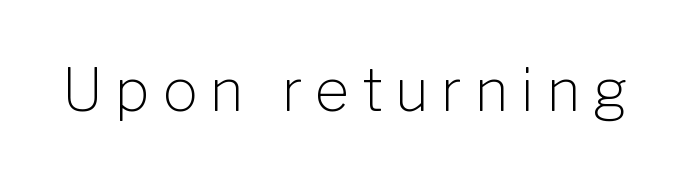
The area under the type is left untouched. Varying glyph widths throughout — classic text-font behaviour. You can tell it's not italic because the verticals are truly vertical. The type family on display is of the sans-serif kind. The font is comparable to plain body text, perhaps lighter.
